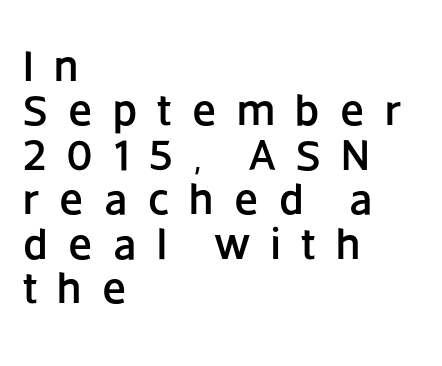
{"serif": "no", "italic": "no", "width": "normal", "stroke_contrast": "low", "x_height": "large", "monospaced": "no", "underline": "no", "align": "left", "line_spacing": "tight", "line_spacing_ratio": 1.01, "letter_spacing": "wide", "letter_spacing_em": 0.46, "glyph_px": 44}
